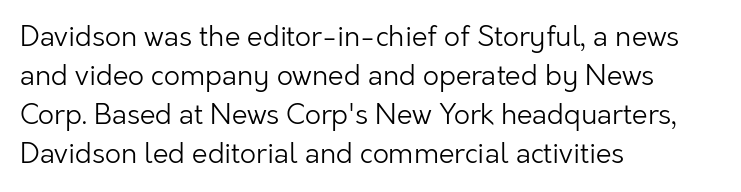
The image shows 28 px light sans-serif type, upright; set left-aligned, normal line spacing (1.39x), normal letter spacing, not underlined; low stroke contrast and a medium x-height.
